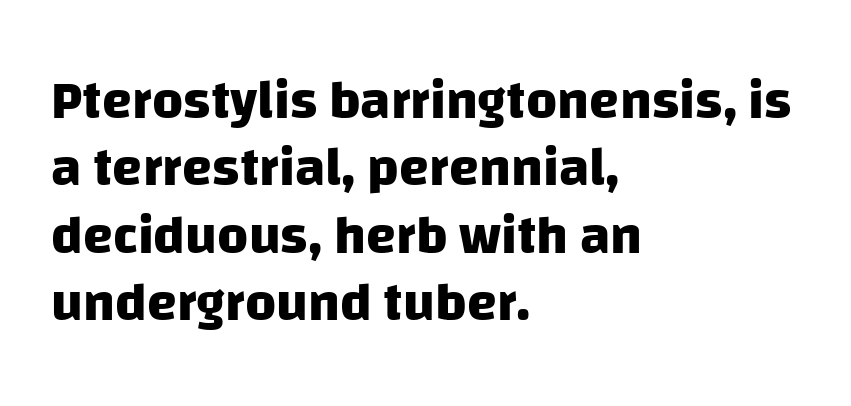
{"serif": "no", "bold": "yes", "weight": "heavy", "width": "normal", "stroke_contrast": "low", "x_height": "large", "monospaced": "no", "underline": "no", "align": "left", "line_spacing": "normal", "line_spacing_ratio": 1.25, "letter_spacing": "normal", "letter_spacing_em": 0.0, "glyph_px": 54}
